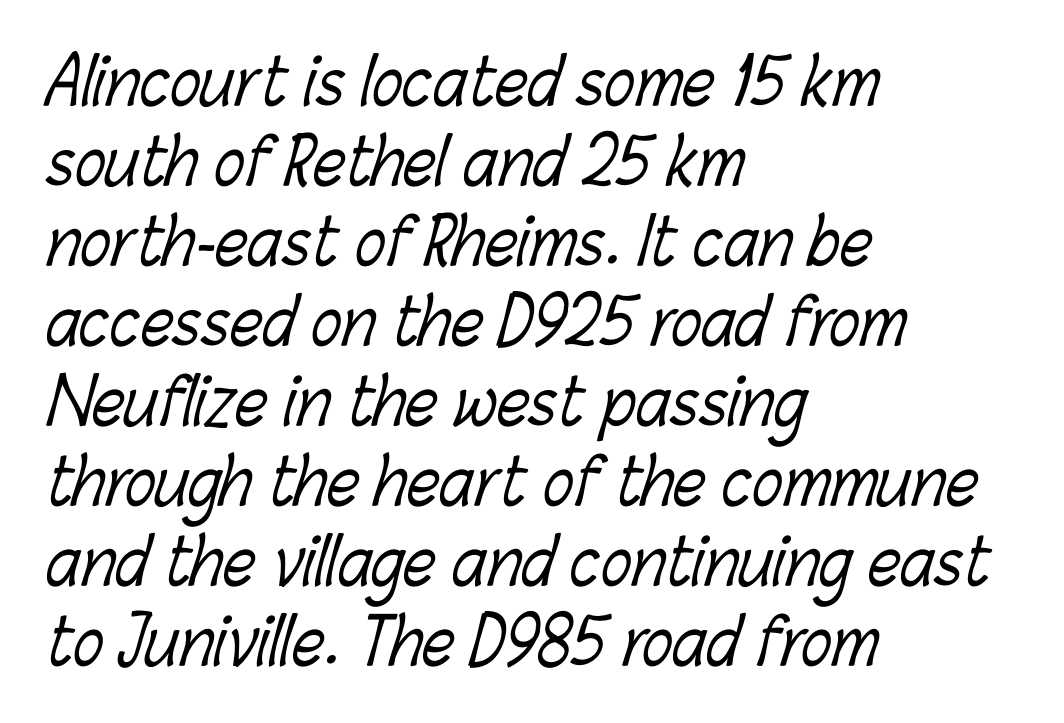
{"bold": "no", "weight": "light", "width": "condensed", "stroke_contrast": "low", "x_height": "medium", "monospaced": "no", "underline": "no", "align": "left", "line_spacing": "normal", "line_spacing_ratio": 1.25, "letter_spacing": "normal", "letter_spacing_em": 0.0, "glyph_px": 64}
